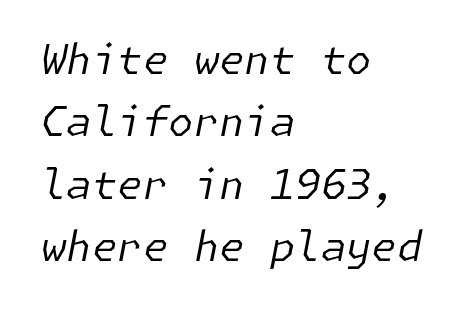
Q: Is the text bold? A: No.
Q: Is the text italic (slanted)? A: Yes, it leans right by about 11 degrees.
Q: Is the text underlined? A: No.
Q: How is the paragraph aligned? A: Left-aligned.
Q: Is the spacing between letters normal or unusually wide? A: Normal.
Q: Is the spacing between lines tight, normal or loose? A: Normal.
Q: Width (condensed, normal, or wide)? A: Normal.
Q: Stroke contrast? A: Low.
Q: x-height? A: Medium.
